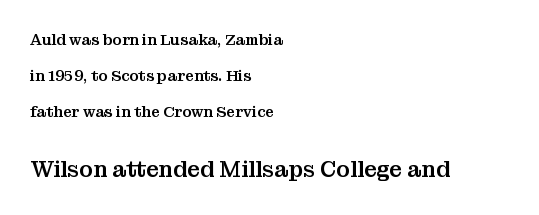
The image shows 22 px text type, upright; set left-aligned, loose line spacing (2.39x), normal letter spacing, not underlined; the second (bottom) block is 1.47x larger.
